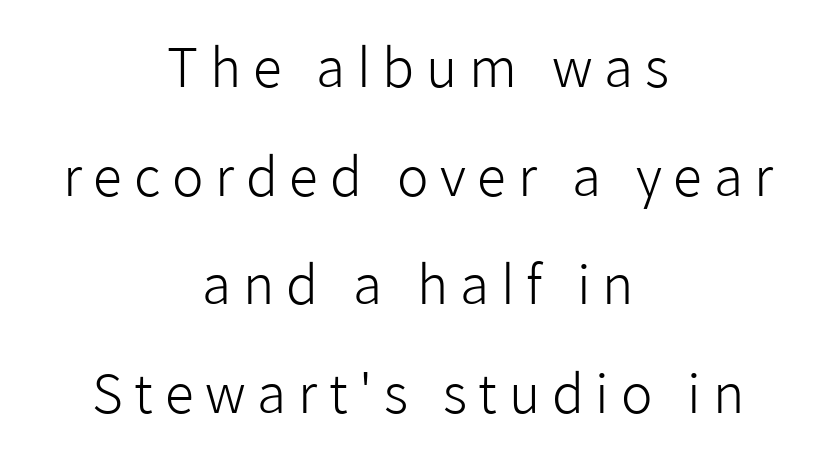
{"serif": "no", "italic": "no", "bold": "no", "weight": "light", "width": "normal", "stroke_contrast": "low", "x_height": "medium", "monospaced": "no", "underline": "no", "align": "center", "line_spacing": "loose", "line_spacing_ratio": 2.05, "letter_spacing": "wide", "letter_spacing_em": 0.22, "glyph_px": 53}
